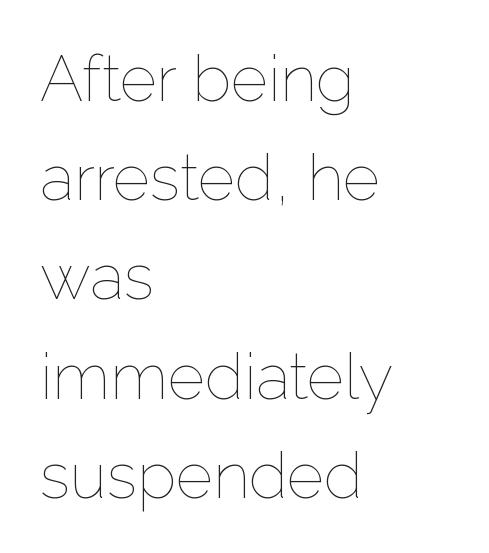
Each line starts at the same left margin while the right side varies. Think of a printed novel: that variable character pitch is what you see here. Descenders are the only things crossing below the line. Leading matches the norm, producing a regular column. Stems here are at most as thick as an everyday book face. The line texture is even and compact thanks to regular tracking.
